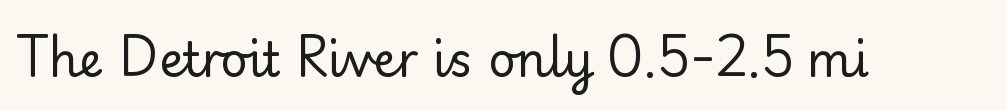
Q: Is the text bold? A: No.
Q: Is the text italic (slanted)? A: No, it is upright.
Q: Is the typeface a serif or a sans-serif typeface? A: Sans-serif.
Q: Is the text underlined? A: No.
Q: Is the spacing between letters normal or unusually wide? A: Normal.
Q: Width (condensed, normal, or wide)? A: Normal.
Q: Stroke contrast? A: Low.
Q: x-height? A: Small.
Q: Monospaced? A: No.
